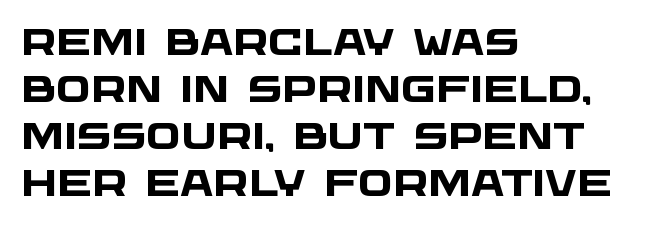
This block has exactly the height ordinary leading produces. The paragraph has a hard left edge and a soft right edge. On the weight axis this lands at bold, roughly 700. Are there feet on the stems? There aren't — it's a sans. The face used here is rendered with its standard letterfit.
